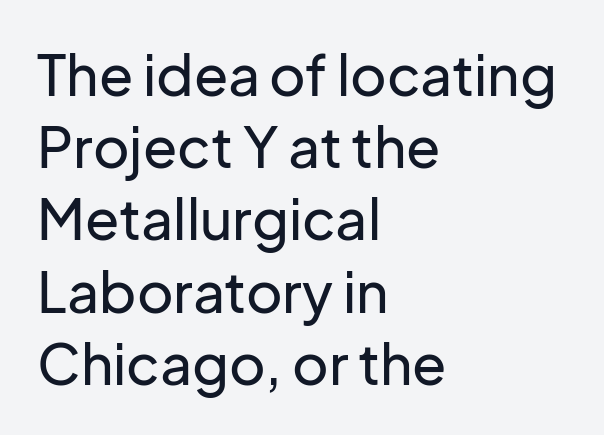
The image shows 56 px sans-serif type, upright; set left-aligned, normal line spacing (1.29x), normal letter spacing, not underlined; low stroke contrast and a medium x-height.
